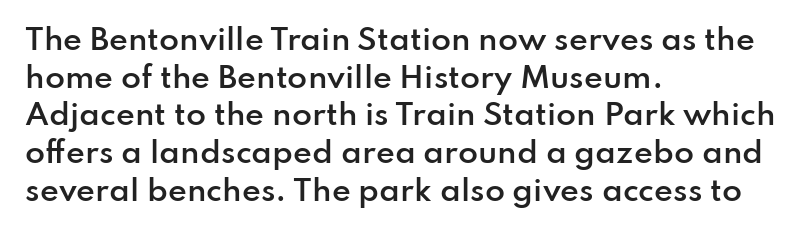
Q: Is the text bold? A: Semi-bold.
Q: Is the text italic (slanted)? A: No, it is upright.
Q: Is the typeface a serif or a sans-serif typeface? A: Sans-serif.
Q: Is the text underlined? A: No.
Q: How is the paragraph aligned? A: Left-aligned.
Q: Is the spacing between letters normal or unusually wide? A: Normal.
Q: Is the spacing between lines tight, normal or loose? A: Normal.
Q: Width (condensed, normal, or wide)? A: Normal.
Q: Stroke contrast? A: Low.
Q: x-height? A: Small.
Q: Monospaced? A: No.
